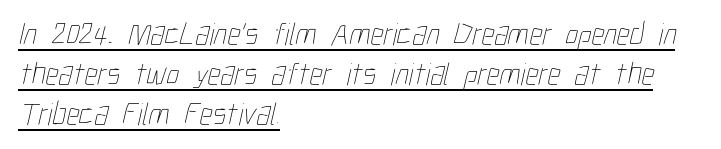
Q: Is the text bold? A: No.
Q: Is the text underlined? A: Yes.
Q: How is the paragraph aligned? A: Left-aligned.
Q: Is the spacing between letters normal or unusually wide? A: Normal.
Q: Is the spacing between lines tight, normal or loose? A: Normal.
Q: Width (condensed, normal, or wide)? A: Condensed.
Q: Stroke contrast? A: Low.
Q: x-height? A: Medium.
Q: Monospaced? A: No.
